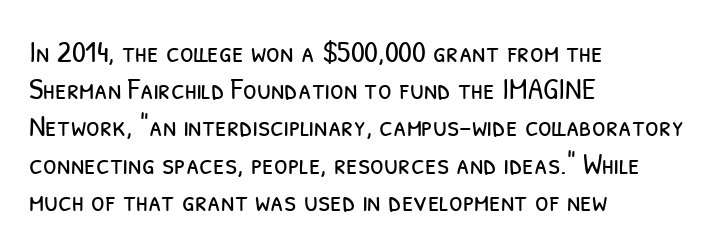
{"serif": "no", "bold": "no", "weight": "light", "width": "condensed", "stroke_contrast": "low", "x_height": "medium", "monospaced": "no", "underline": "no", "align": "left", "line_spacing_ratio": 1.2, "letter_spacing": "normal", "letter_spacing_em": 0.0, "glyph_px": 31}
